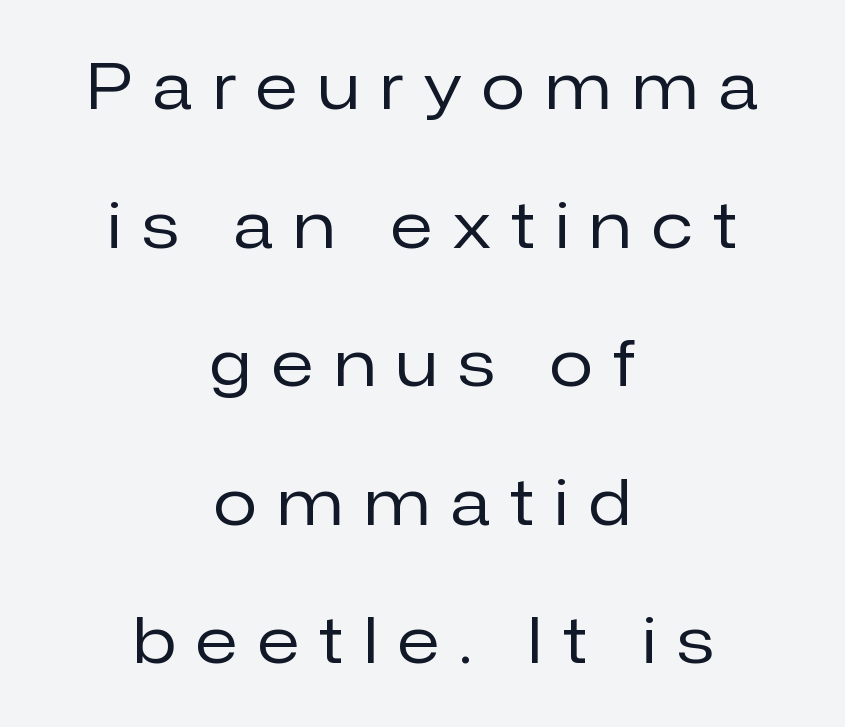
The image shows 63 px regular-weight sans-serif type, upright; set centered, loose line spacing (2.2x), unusually wide letter spacing (+0.33 em), not underlined; low stroke contrast and a medium x-height.
